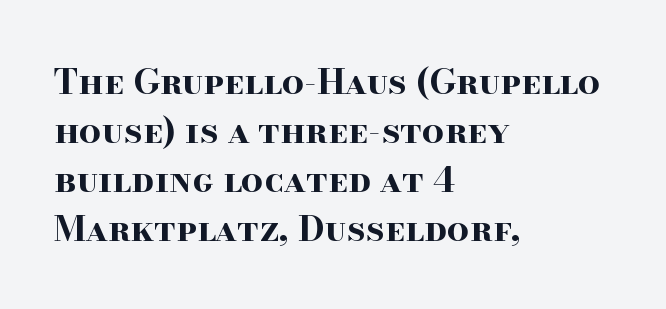
Q: Is the text bold? A: Yes.
Q: Is the text italic (slanted)? A: No, it is upright.
Q: Is the typeface a serif or a sans-serif typeface? A: Serif.
Q: Is the text underlined? A: No.
Q: How is the paragraph aligned? A: Left-aligned.
Q: Is the spacing between letters normal or unusually wide? A: Normal.
Q: Is the spacing between lines tight, normal or loose? A: Normal.
Q: Width (condensed, normal, or wide)? A: Wide.
Q: Stroke contrast? A: High.
Q: x-height? A: Small.
Q: Monospaced? A: No.
